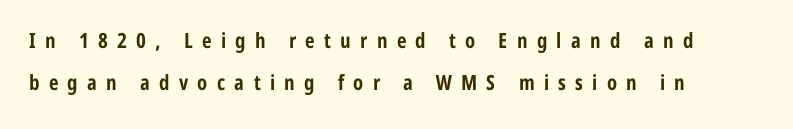
{"italic": "no", "bold": "yes", "underline": "no", "align": "left", "line_spacing": "loose", "line_spacing_ratio": 2.01, "letter_spacing": "wide", "letter_spacing_em": 0.44, "glyph_px": 21}
